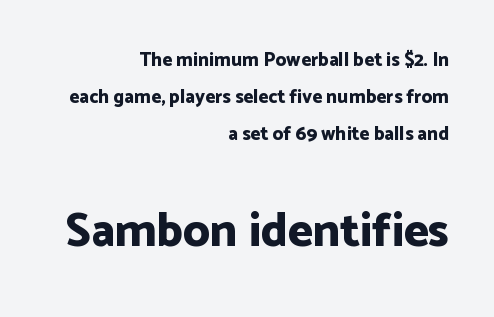
You could not count columns in this text — the font is proportionally spaced. Posture: upright roman. Line ends are locked; line starts wander. Nobody touched the tracking dial on this one. The following chunk of copy outweighs the initial chunk in type size. The text was rendered using a sans face with plain stroke endings.
